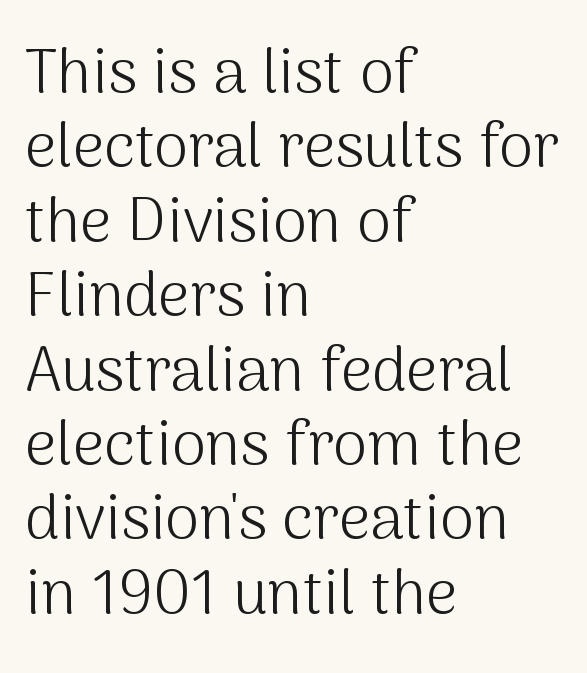
{"serif": "no", "italic": "no", "bold": "no", "weight": "light", "width": "normal", "stroke_contrast": "medium", "x_height": "medium", "monospaced": "no", "underline": "no", "align": "left", "line_spacing_ratio": 1.2, "letter_spacing": "normal", "letter_spacing_em": 0.0, "glyph_px": 62}
